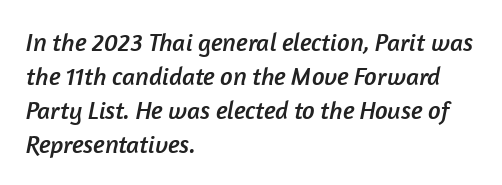
{"underline": "no", "align": "left", "line_spacing": "normal", "line_spacing_ratio": 1.36, "letter_spacing": "normal", "letter_spacing_em": 0.0, "glyph_px": 25}
